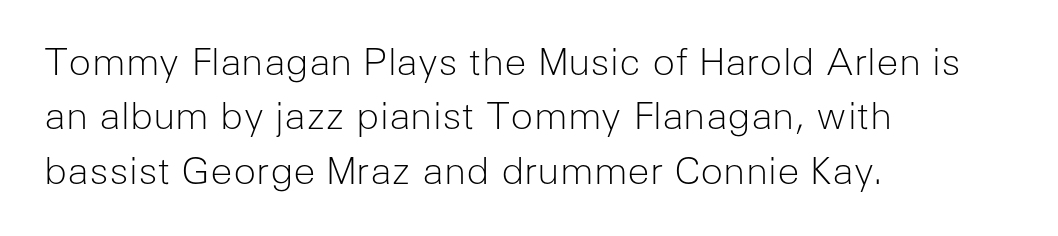
The image shows 38 px light sans-serif type, upright; set left-aligned, normal line spacing (1.43x), normal letter spacing, not underlined; low stroke contrast and a medium x-height.
